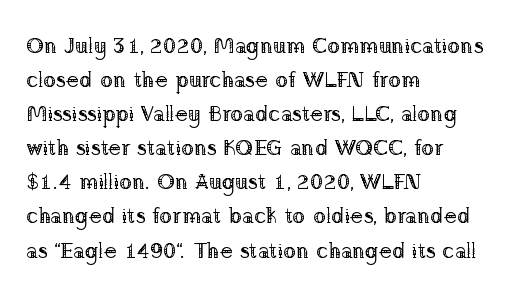
{"italic": "no", "bold": "no", "underline": "no", "align": "left", "line_spacing": "normal", "line_spacing_ratio": 1.55, "letter_spacing": "normal", "letter_spacing_em": 0.0, "glyph_px": 22}
